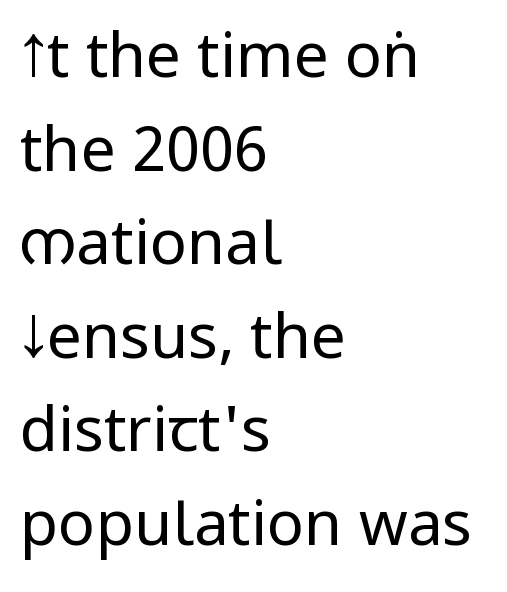
Q: Is the text bold? A: No.
Q: Is the text italic (slanted)? A: No, it is upright.
Q: Is the typeface a serif or a sans-serif typeface? A: Sans-serif.
Q: Is the text underlined? A: No.
Q: How is the paragraph aligned? A: Left-aligned.
Q: Is the spacing between letters normal or unusually wide? A: Normal.
Q: Is the spacing between lines tight, normal or loose? A: Normal.
Q: Width (condensed, normal, or wide)? A: Condensed.
Q: Stroke contrast? A: Low.
